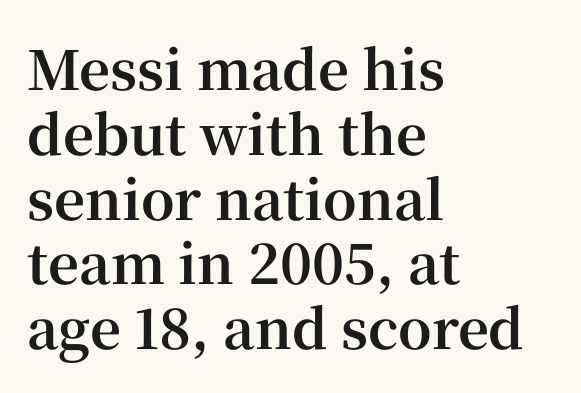
The image shows 54 px bold serif type, upright; set left-aligned, line spacing 1.2x, normal letter spacing, not underlined; high stroke contrast and a medium x-height.
